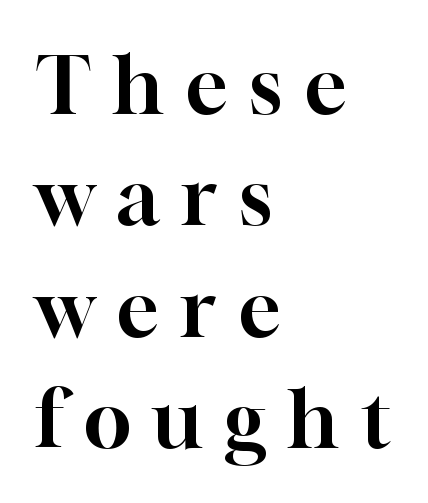
{"serif": "yes", "italic": "no", "width": "normal", "stroke_contrast": "high", "x_height": "medium", "monospaced": "no", "underline": "no", "align": "left", "line_spacing": "normal", "line_spacing_ratio": 1.41, "letter_spacing": "wide", "letter_spacing_em": 0.28, "glyph_px": 79}
